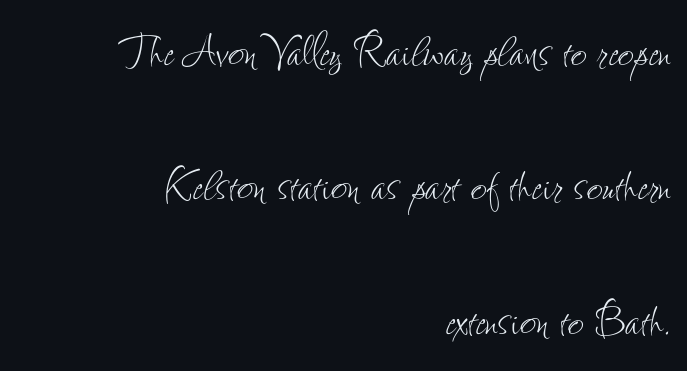
Q: Is the text bold? A: No.
Q: Is the text italic (slanted)? A: Yes.
Q: Is the text underlined? A: No.
Q: How is the paragraph aligned? A: Right-aligned.
Q: Is the spacing between letters normal or unusually wide? A: Normal.
Q: Is the spacing between lines tight, normal or loose? A: Loose.
Q: Width (condensed, normal, or wide)? A: Condensed.
Q: Stroke contrast? A: Low.
Q: x-height? A: Small.
Q: Monospaced? A: No.
